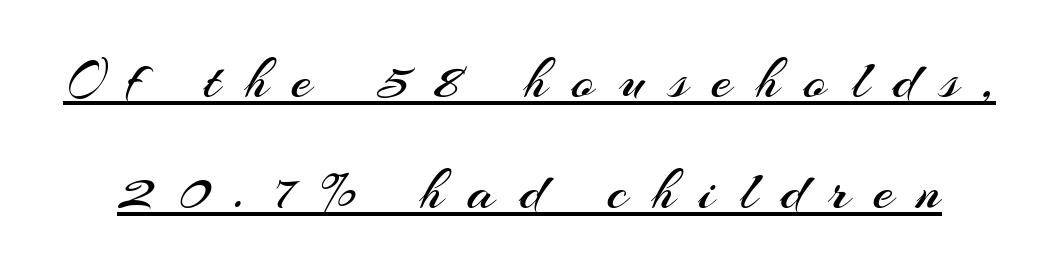
Q: Is the text bold? A: No.
Q: Is the text italic (slanted)? A: Yes.
Q: Is the typeface a serif or a sans-serif typeface? A: Sans-serif.
Q: Is the text underlined? A: Yes.
Q: Is the spacing between letters normal or unusually wide? A: Unusually wide.
Q: Is the spacing between lines tight, normal or loose? A: Loose.
Q: Width (condensed, normal, or wide)? A: Normal.
Q: Stroke contrast? A: Medium.
Q: x-height? A: Small.
Q: Monospaced? A: No.
